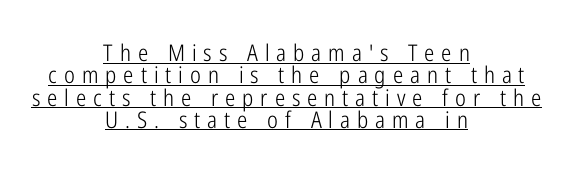
Q: Is the text bold? A: No.
Q: Is the text italic (slanted)? A: No, it is upright.
Q: Is the text underlined? A: Yes.
Q: How is the paragraph aligned? A: Centered.
Q: Is the spacing between letters normal or unusually wide? A: Unusually wide.
Q: Is the spacing between lines tight, normal or loose? A: Tight.
